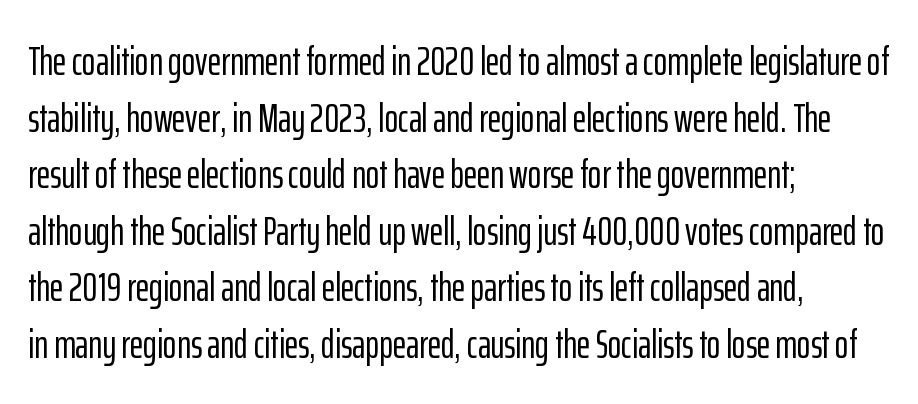
{"serif": "no", "italic": "no", "width": "condensed", "stroke_contrast": "low", "x_height": "medium", "monospaced": "no", "underline": "no", "align": "left", "line_spacing": "normal", "line_spacing_ratio": 1.38, "letter_spacing": "normal", "letter_spacing_em": 0.0, "glyph_px": 41}
